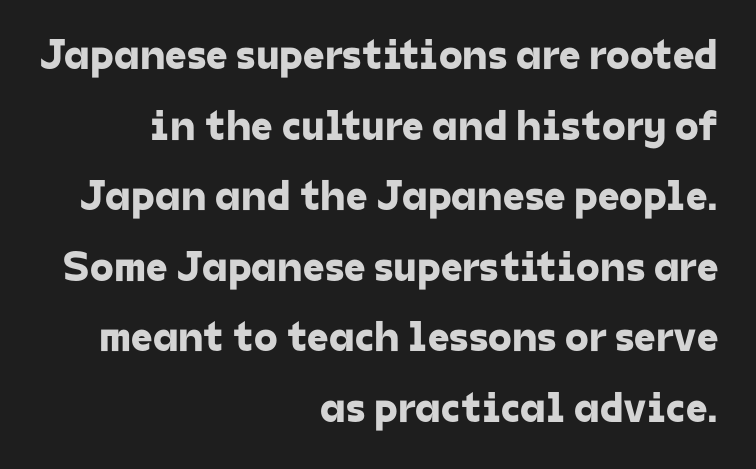
{"serif": "no", "width": "normal", "stroke_contrast": "low", "x_height": "medium", "monospaced": "no", "underline": "no", "align": "right", "line_spacing": "normal", "line_spacing_ratio": 1.64, "letter_spacing": "normal", "letter_spacing_em": 0.0, "glyph_px": 43}
